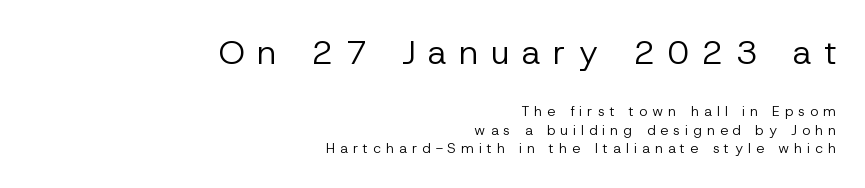
Q: Is the text bold? A: No.
Q: Is the text italic (slanted)? A: No, it is upright.
Q: Is the typeface a serif or a sans-serif typeface? A: Sans-serif.
Q: Is the text underlined? A: No.
Q: How is the paragraph aligned? A: Right-aligned.
Q: Is the spacing between letters normal or unusually wide? A: Unusually wide.
Q: Is the spacing between lines tight, normal or loose? A: Normal.
Q: Which block of text is set in a larger size, the first (top) or the second (bottom)? A: The first (top) one.
Q: Width (condensed, normal, or wide)? A: Normal.
Q: Stroke contrast? A: Low.
Q: x-height? A: Medium.
Q: Monospaced? A: No.
